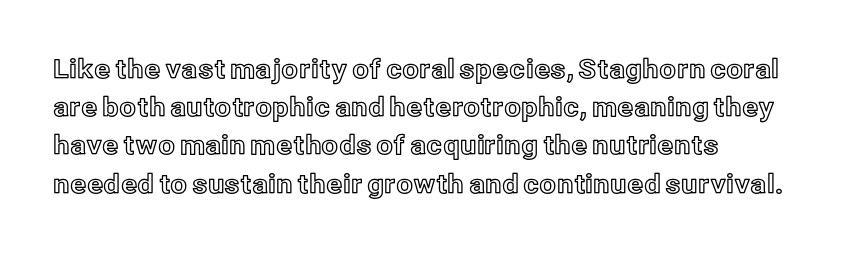
Q: Is the text italic (slanted)? A: No, it is upright.
Q: Is the text underlined? A: No.
Q: How is the paragraph aligned? A: Left-aligned.
Q: Is the spacing between letters normal or unusually wide? A: Normal.
Q: Is the spacing between lines tight, normal or loose? A: Normal.
